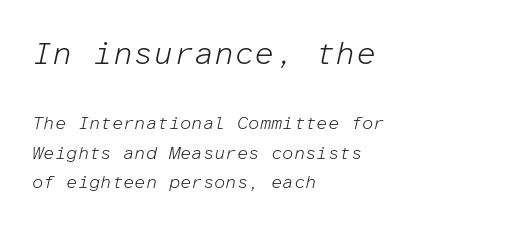
The image shows 32 px light type, italic (leaning right), monospaced; set left-aligned, normal line spacing (1.66x), normal letter spacing, not underlined; the first (top) block is 1.78x larger; low stroke contrast and a medium x-height.
